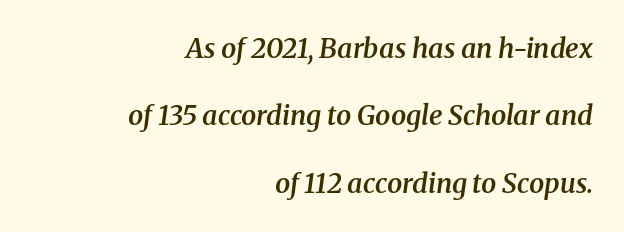
Q: Is the text bold? A: Semi-bold.
Q: Is the text italic (slanted)? A: Yes, it leans right by about 8 degrees.
Q: Is the text underlined? A: No.
Q: How is the paragraph aligned? A: Right-aligned.
Q: Is the spacing between letters normal or unusually wide? A: Normal.
Q: Is the spacing between lines tight, normal or loose? A: Loose.
